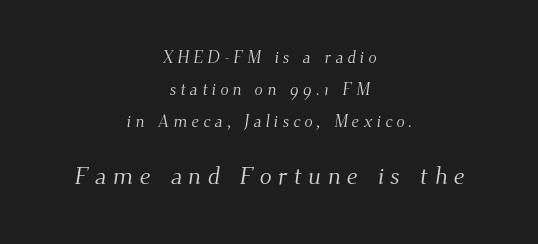
The image shows 25 px text type; set centered, line spacing 1.87x, unusually wide letter spacing (+0.25 em), not underlined; the second (bottom) block is 1.47x larger.
